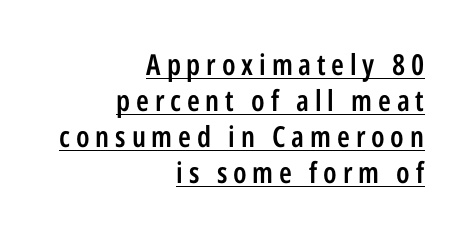
The letterforms stand isolated, each surrounded by extra space. Quick note: underline on. Serif or sans? Sans — the stroke terminals are bare. The sample has been set in demibold, a notch under bold.
